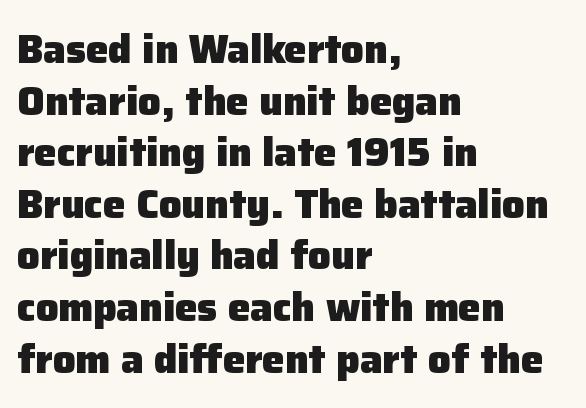
Q: Is the text bold? A: Yes.
Q: Is the text italic (slanted)? A: No, it is upright.
Q: Is the typeface a serif or a sans-serif typeface? A: Sans-serif.
Q: Is the text underlined? A: No.
Q: How is the paragraph aligned? A: Left-aligned.
Q: Is the spacing between letters normal or unusually wide? A: Normal.
Q: Is the spacing between lines tight, normal or loose? A: Normal.
Q: Width (condensed, normal, or wide)? A: Normal.
Q: Stroke contrast? A: Low.
Q: x-height? A: Medium.
Q: Monospaced? A: No.
